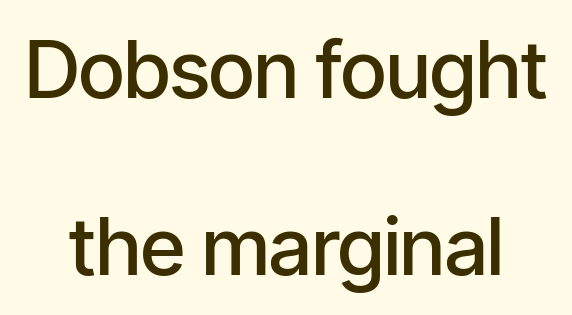
The image shows 80 px semibold, condensed sans-serif type, upright; set centered, loose line spacing (2.21x), normal letter spacing, not underlined; low stroke contrast and a medium x-height.
